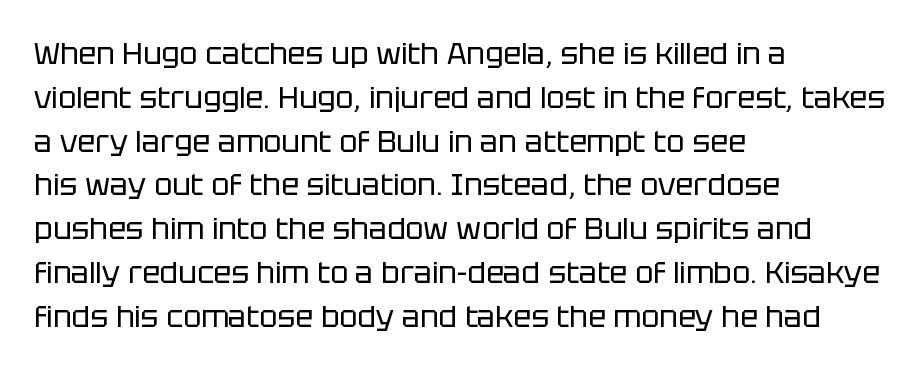
The vertical gap from one line to the next is medium. The lines are quadded left. What kind of face is this? One without serifs — a sans. The typography opts for an upright posture over an oblique one. Weight: regular or lighter. Each letter keeps its own natural width here, so spacing adapts to shape.
